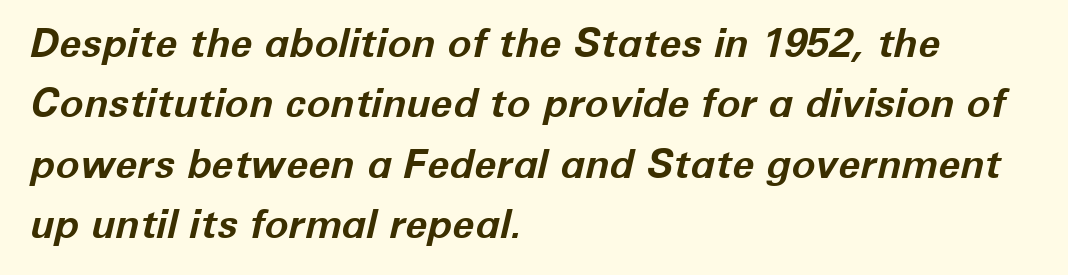
Q: Is the text bold? A: Yes.
Q: Is the text italic (slanted)? A: Yes, it leans right by about 12 degrees.
Q: Is the text underlined? A: No.
Q: How is the paragraph aligned? A: Left-aligned.
Q: Is the spacing between letters normal or unusually wide? A: Normal.
Q: Is the spacing between lines tight, normal or loose? A: Normal.
Q: Width (condensed, normal, or wide)? A: Normal.
Q: Stroke contrast? A: Low.
Q: x-height? A: Medium.
Q: Monospaced? A: No.
